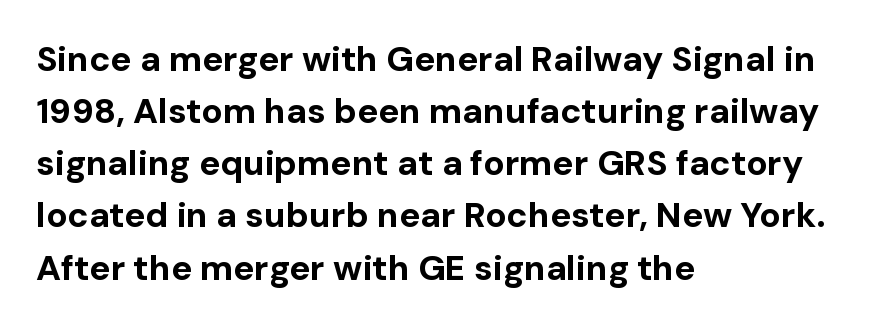
{"serif": "no", "italic": "no", "bold": "yes", "weight": "bold", "width": "normal", "stroke_contrast": "low", "x_height": "medium", "monospaced": "no", "underline": "no", "align": "left", "line_spacing": "normal", "line_spacing_ratio": 1.49, "letter_spacing": "normal", "letter_spacing_em": 0.0, "glyph_px": 35}
